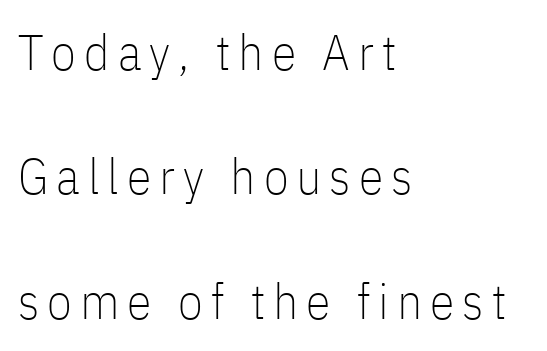
Q: Is the text bold? A: No.
Q: Is the text italic (slanted)? A: No, it is upright.
Q: Is the typeface a serif or a sans-serif typeface? A: Sans-serif.
Q: Is the text underlined? A: No.
Q: How is the paragraph aligned? A: Left-aligned.
Q: Is the spacing between lines tight, normal or loose? A: Loose.
Q: Width (condensed, normal, or wide)? A: Condensed.
Q: Stroke contrast? A: Low.
Q: x-height? A: Medium.
Q: Monospaced? A: No.
